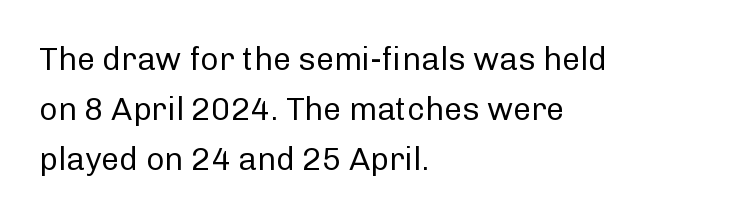
{"serif": "no", "italic": "no", "bold": "no", "weight": "regular", "width": "normal", "stroke_contrast": "low", "x_height": "medium", "monospaced": "no", "underline": "no", "align": "left", "line_spacing": "normal", "line_spacing_ratio": 1.56, "letter_spacing": "normal", "letter_spacing_em": 0.0, "glyph_px": 32}
